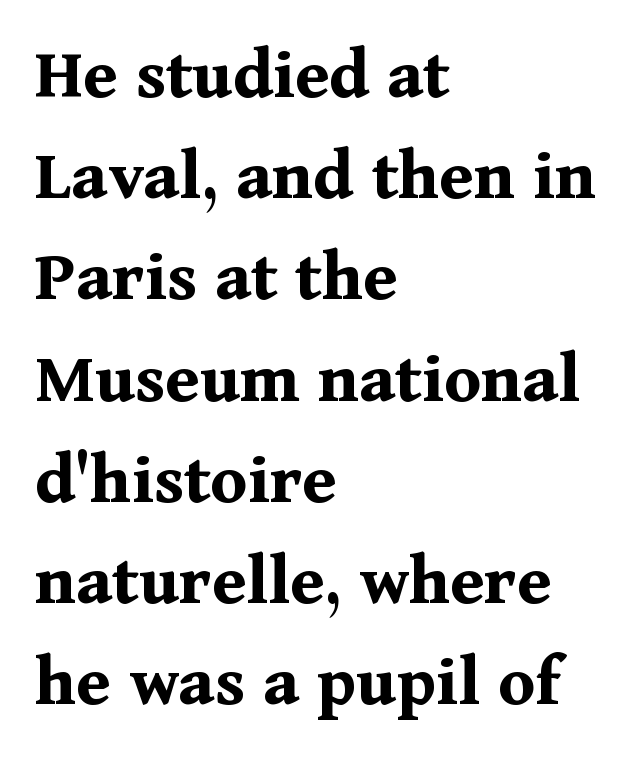
Q: Is the text bold? A: Yes.
Q: Is the text italic (slanted)? A: No, it is upright.
Q: Is the typeface a serif or a sans-serif typeface? A: Serif.
Q: Is the text underlined? A: No.
Q: How is the paragraph aligned? A: Left-aligned.
Q: Is the spacing between letters normal or unusually wide? A: Normal.
Q: Is the spacing between lines tight, normal or loose? A: Normal.
Q: Width (condensed, normal, or wide)? A: Normal.
Q: Stroke contrast? A: Medium.
Q: x-height? A: Medium.
Q: Monospaced? A: No.
